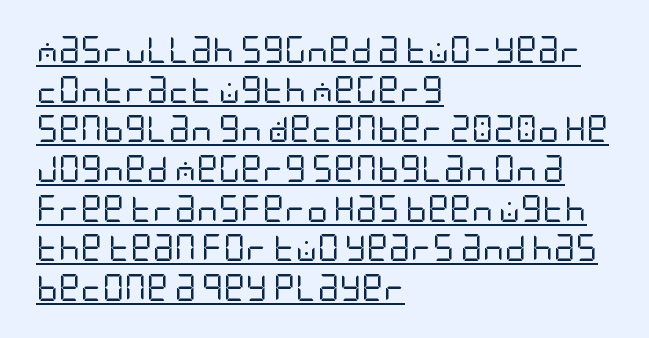
Teacher's note: observe the even left margin — that is flush-left alignment. Does the leading feel generous? No, just average. Notice how a bar underscores the lettering throughout. Compared with a typical body face, this is equally light or lighter still.
